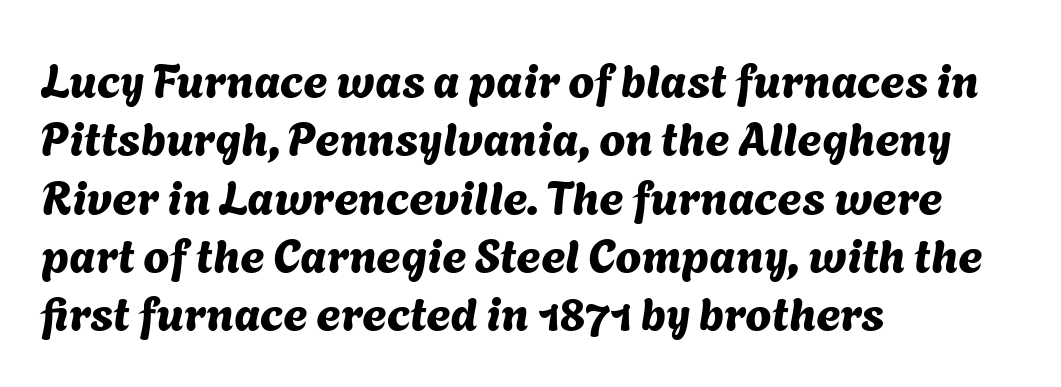
The space beneath each line is pristine and unruled. Notice how the passage keeps a crisp vertical edge on the left only. The typeface chosen for these lines omits serifs. The tracking reads as untouched default to a designer's eye. Note the varied advance widths — an 'i' is clearly narrower than an 'm'.
